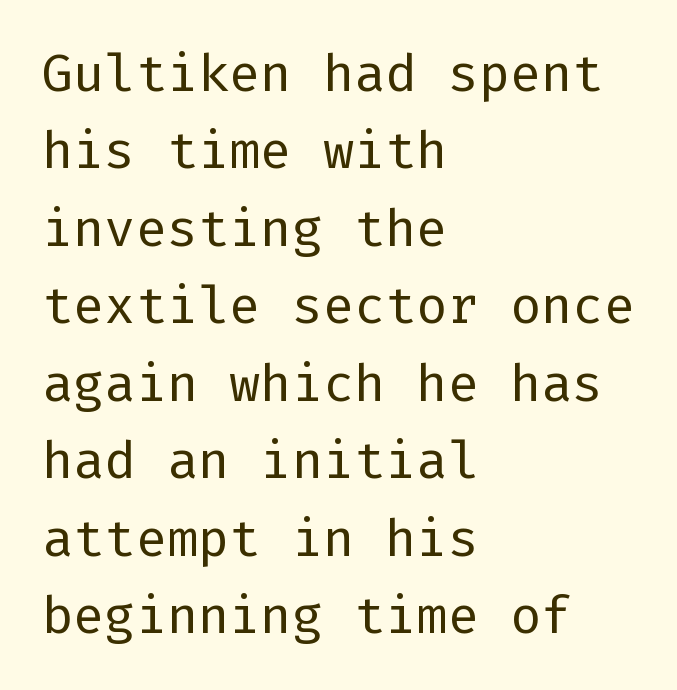
How would I describe the line gaps? Plain and ordinary. Does the type have serifs? No, each stem ends abruptly. You could call the tracking neutral — neither tight nor loose. Stems and bowls with no extra thickness — not bold. Nobody drew a line under any word here. Do the letters lean? They stand straight.
